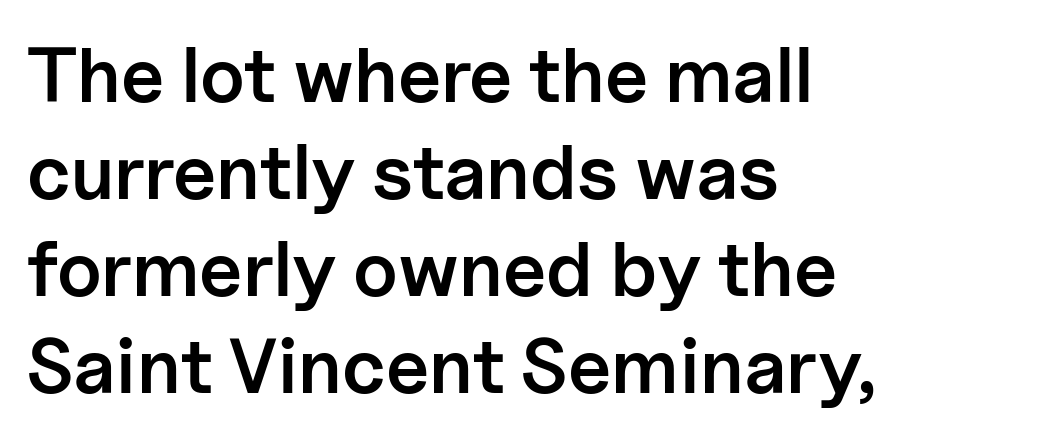
Q: Is the text bold? A: Semi-bold.
Q: Is the text italic (slanted)? A: No, it is upright.
Q: Is the typeface a serif or a sans-serif typeface? A: Sans-serif.
Q: Is the text underlined? A: No.
Q: How is the paragraph aligned? A: Left-aligned.
Q: Is the spacing between letters normal or unusually wide? A: Normal.
Q: Is the spacing between lines tight, normal or loose? A: Normal.
Q: Width (condensed, normal, or wide)? A: Normal.
Q: Stroke contrast? A: Low.
Q: x-height? A: Medium.
Q: Monospaced? A: No.
